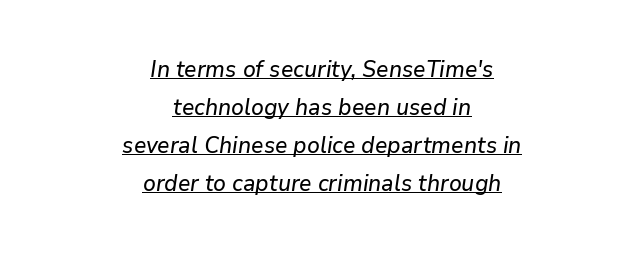
The image shows 23 px text type, italic (leaning right); set centered, normal line spacing (1.65x), normal letter spacing, underlined.
